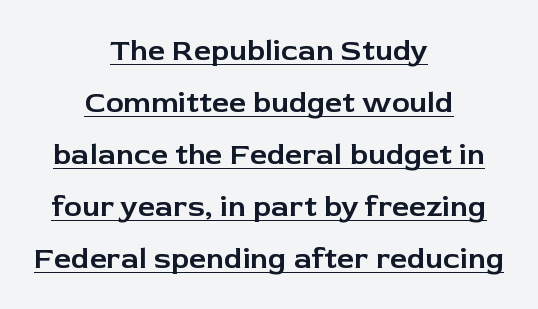
Ascenders rise straight up at ninety degrees. This sample uses a sans-serif face. Beneath each row of characters lies a ruled line. Glyph-to-glyph distance matches everyday printed text.
